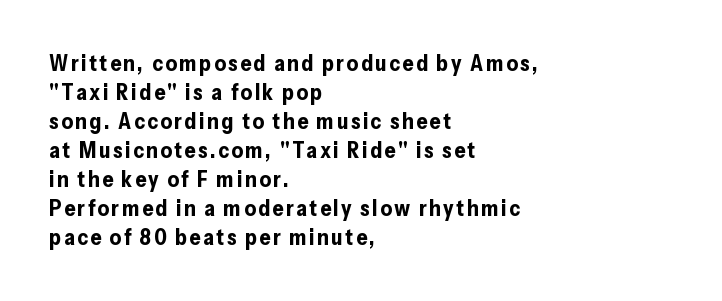
Q: Is the text bold? A: Yes.
Q: Is the text italic (slanted)? A: No, it is upright.
Q: Is the text underlined? A: No.
Q: How is the paragraph aligned? A: Left-aligned.
Q: Is the spacing between lines tight, normal or loose? A: Normal.
